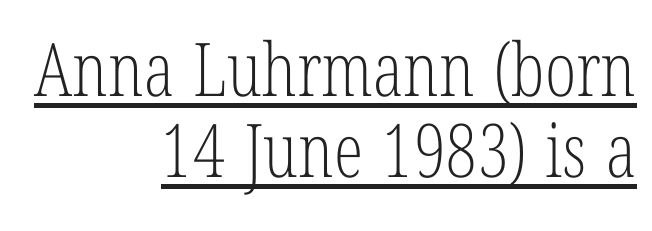
Q: Is the text bold? A: No.
Q: Is the text italic (slanted)? A: No, it is upright.
Q: Is the typeface a serif or a sans-serif typeface? A: Serif.
Q: Is the text underlined? A: Yes.
Q: How is the paragraph aligned? A: Right-aligned.
Q: Is the spacing between letters normal or unusually wide? A: Normal.
Q: Is the spacing between lines tight, normal or loose? A: Tight.
Q: Width (condensed, normal, or wide)? A: Condensed.
Q: Stroke contrast? A: Low.
Q: x-height? A: Medium.
Q: Monospaced? A: No.
